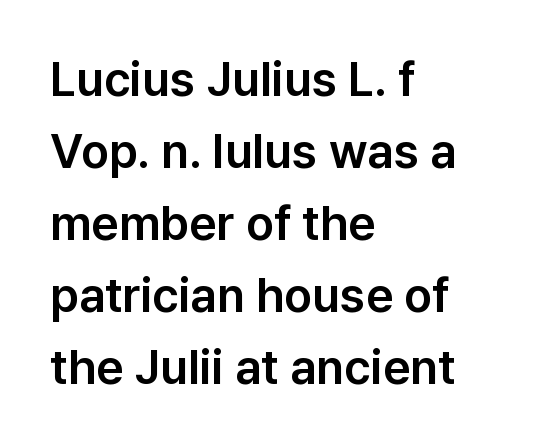
Underline: absent. Characters follow at the spacing the type designer built in. The block of text has a typical density, with ordinary space between rows. Note the varied advance widths — an 'i' is clearly narrower than an 'm'. In terms of letterform style, serifs are entirely absent. The passage is arranged the way most books set body copy — flush left.
